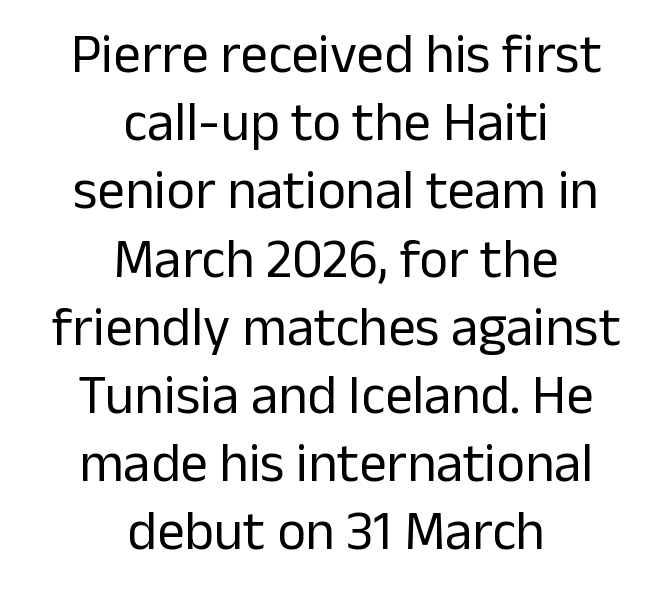
The strip under each line holds only bare page. Tracking value appears to be zero — textbook default spacing. Check where the strokes stop: nothing finishes them off — pure sans. Bold? No — there's no thickening of the strokes.
